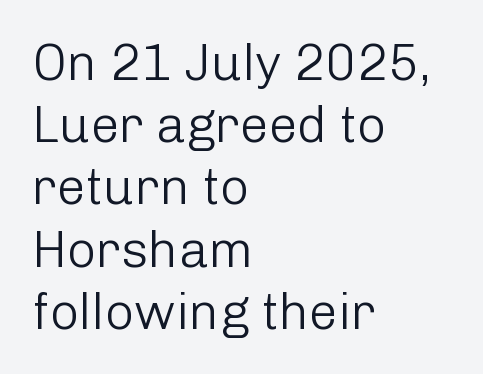
{"serif": "no", "italic": "no", "bold": "no", "weight": "light", "width": "normal", "stroke_contrast": "low", "x_height": "medium", "monospaced": "no", "underline": "no", "align": "left", "line_spacing_ratio": 1.22, "letter_spacing": "normal", "letter_spacing_em": 0.0, "glyph_px": 51}
